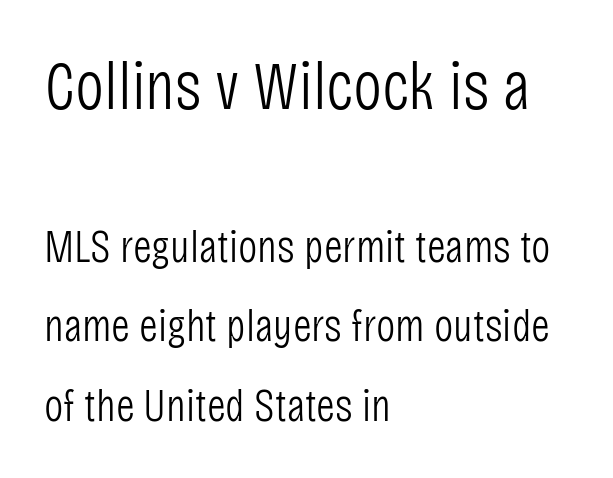
The string is rendered with underlining switched off. Is this a sans? Yes — the strokes have no serifs. This sample has the flowing, uneven cadence of proportional lettering. The font's upright variant was chosen for this text.
